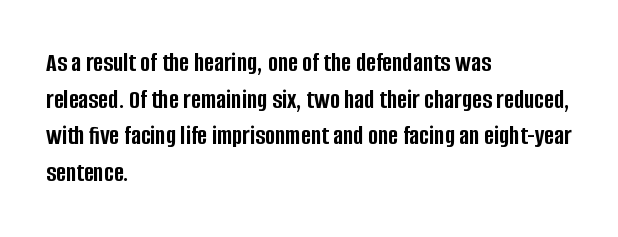
Casual observation: everything's shoved over to the left. Look at the tracking — it's just the regular setting, nothing added. The rendering uses a moderate line-height, typical for paragraphs. Decoration check: the copy has no underline. The face used here has the dense, thick strokes of a bold. The typography opts for an upright posture over an oblique one.
